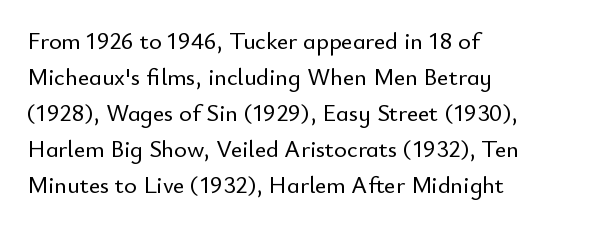
The image shows 24 px text type, upright; set left-aligned, normal line spacing (1.5x), normal letter spacing, not underlined.
